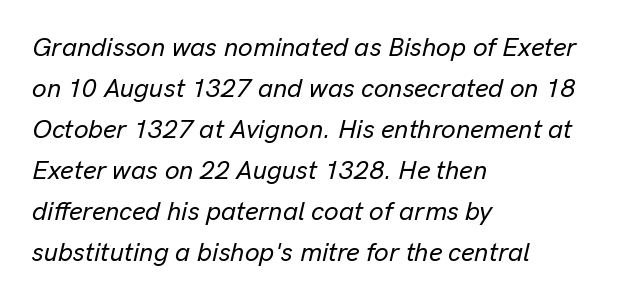
Q: Is the text italic (slanted)? A: Yes, it leans right by about 13 degrees.
Q: Is the text underlined? A: No.
Q: How is the paragraph aligned? A: Left-aligned.
Q: Is the spacing between letters normal or unusually wide? A: Normal.
Q: Is the spacing between lines tight, normal or loose? A: Normal.
